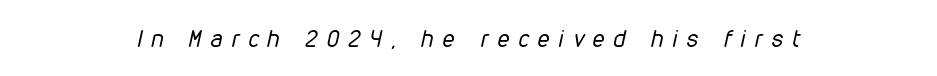
{"italic": "yes", "lean": "right", "slant_degrees": 12, "bold": "no", "underline": "no", "align": "center", "letter_spacing": "wide", "letter_spacing_em": 0.38, "glyph_px": 24}
